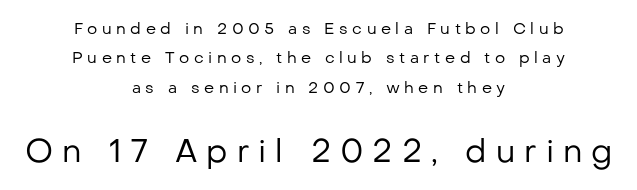
Display-style spreading of the glyphs; the letterfit is very open. This layout puts the modest block above and the oversized block below. Here the designer chose a conventional face with non-uniform glyph widths. If you folded the block vertically in half, each line would mirror itself in length.
